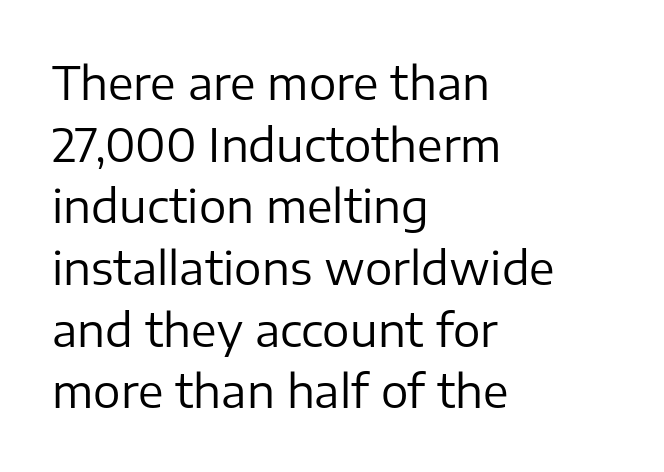
{"serif": "no", "italic": "no", "bold": "no", "weight": "regular", "width": "normal", "stroke_contrast": "low", "x_height": "medium", "monospaced": "no", "underline": "no", "align": "left", "line_spacing": "normal", "line_spacing_ratio": 1.34, "letter_spacing": "normal", "letter_spacing_em": 0.0, "glyph_px": 46}
